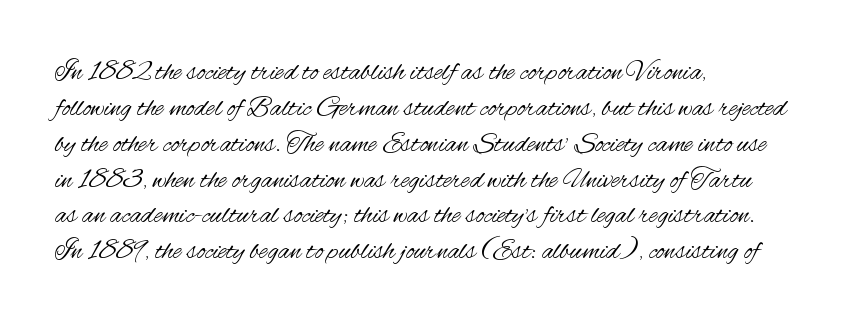
Q: Is the text bold? A: No.
Q: Is the text italic (slanted)? A: Yes.
Q: Is the typeface a serif or a sans-serif typeface? A: Sans-serif.
Q: Is the text underlined? A: No.
Q: How is the paragraph aligned? A: Left-aligned.
Q: Is the spacing between letters normal or unusually wide? A: Normal.
Q: Is the spacing between lines tight, normal or loose? A: Normal.
Q: Width (condensed, normal, or wide)? A: Condensed.
Q: Stroke contrast? A: Medium.
Q: x-height? A: Small.
Q: Monospaced? A: No.
